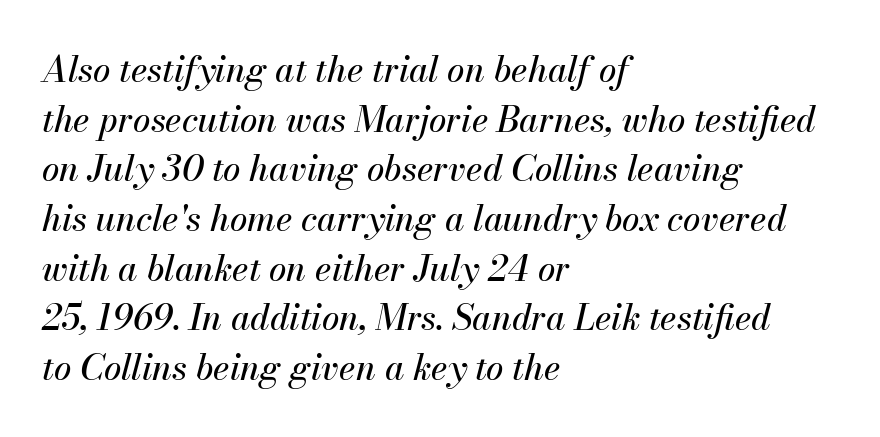
Q: Is the text italic (slanted)? A: Yes, it leans right by about 13 degrees.
Q: Is the text underlined? A: No.
Q: How is the paragraph aligned? A: Left-aligned.
Q: Is the spacing between letters normal or unusually wide? A: Normal.
Q: Is the spacing between lines tight, normal or loose? A: Normal.
Q: Width (condensed, normal, or wide)? A: Normal.
Q: Stroke contrast? A: Medium.
Q: x-height? A: Small.
Q: Monospaced? A: No.
